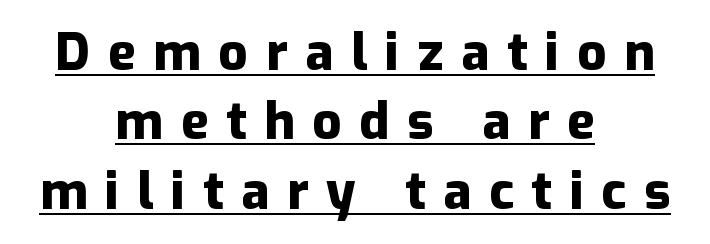
Q: Is the text bold? A: Yes.
Q: Is the text italic (slanted)? A: No, it is upright.
Q: Is the typeface a serif or a sans-serif typeface? A: Sans-serif.
Q: Is the text underlined? A: Yes.
Q: How is the paragraph aligned? A: Centered.
Q: Is the spacing between letters normal or unusually wide? A: Unusually wide.
Q: Is the spacing between lines tight, normal or loose? A: Normal.
Q: Width (condensed, normal, or wide)? A: Normal.
Q: Stroke contrast? A: Low.
Q: x-height? A: Medium.
Q: Monospaced? A: No.
